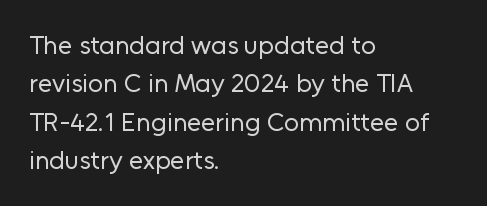
Leftover space on each line is placed entirely after the last word. The font sits on the lighter half of the weight spectrum, regular included. Here the glyphs are tracked normally, forming tight word shapes. Evenly set lines give the paragraph a standard silhouette. The area under the type is left untouched. The letters stand upright; this is a roman face.
